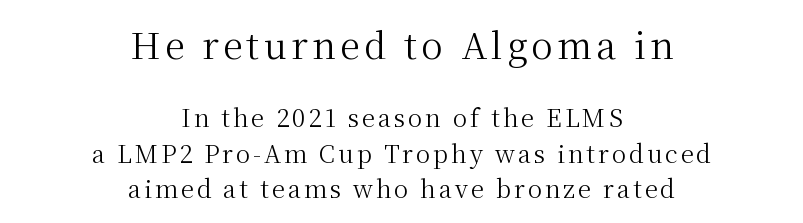
Q: Is the text bold? A: No.
Q: Is the text italic (slanted)? A: No, it is upright.
Q: Is the typeface a serif or a sans-serif typeface? A: Serif.
Q: Is the text underlined? A: No.
Q: How is the paragraph aligned? A: Centered.
Q: Is the spacing between lines tight, normal or loose? A: Normal.
Q: Which block of text is set in a larger size, the first (top) or the second (bottom)? A: The first (top) one.
Q: Width (condensed, normal, or wide)? A: Normal.
Q: Stroke contrast? A: Medium.
Q: x-height? A: Medium.
Q: Monospaced? A: No.
